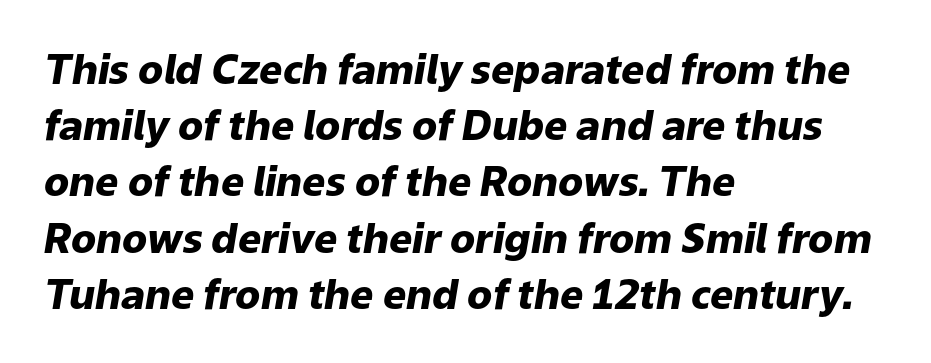
Compared with an ordinary text face, these strokes are far heavier — a full bold. Character widths vary here, with narrow letters taking less room than wide ones. A typesetter would mark this as italic. How would I describe the line gaps? Plain and ordinary.
